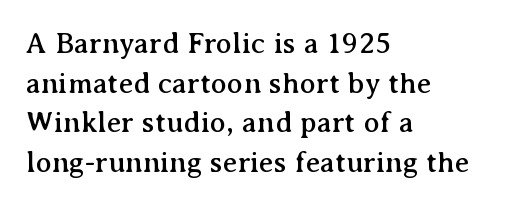
The image shows 30 px serif type, upright; set left-aligned, normal line spacing (1.32x), normal letter spacing, not underlined; medium stroke contrast and a medium x-height.
